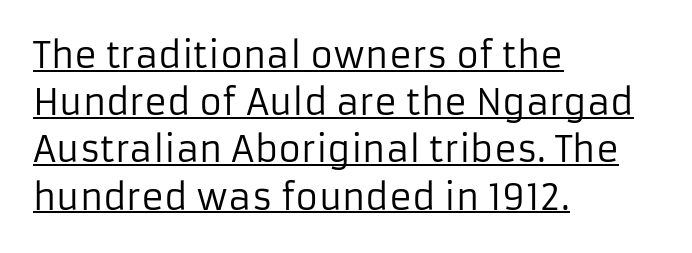
Does the type have serifs? No, each stem ends abruptly. The line texture is even and compact thanks to regular tracking. The letters stand straight up with perfectly vertical stems. The string is rendered with underlining switched on. This is not heavy type; no bold has been used.
